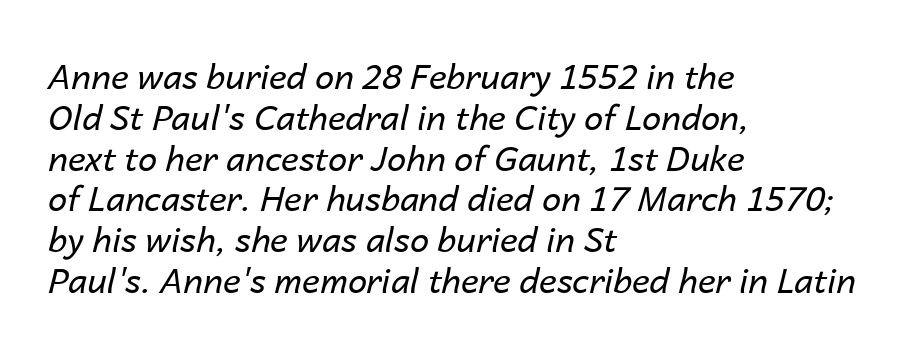
Q: Is the text bold? A: No.
Q: Is the text italic (slanted)? A: Yes, it leans right by about 14 degrees.
Q: Is the text underlined? A: No.
Q: How is the paragraph aligned? A: Left-aligned.
Q: Is the spacing between letters normal or unusually wide? A: Normal.
Q: Width (condensed, normal, or wide)? A: Normal.
Q: Stroke contrast? A: Low.
Q: x-height? A: Medium.
Q: Monospaced? A: No.
